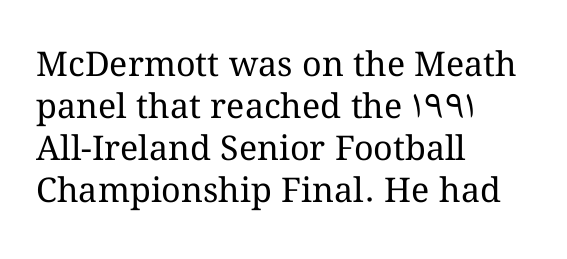
The image shows 34 px regular-weight type, upright; set left-aligned, line spacing 1.24x, normal letter spacing, not underlined; medium stroke contrast and a medium x-height.
